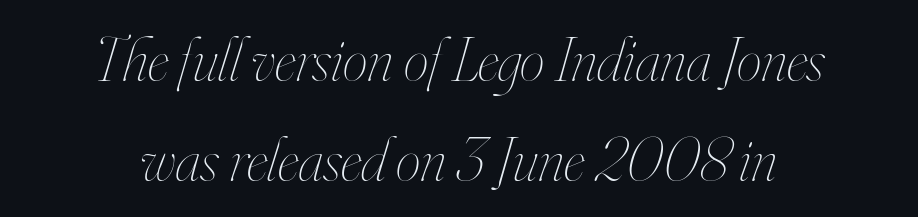
Q: Is the text bold? A: No.
Q: Is the text italic (slanted)? A: Yes, it leans right by about 16 degrees.
Q: Is the text underlined? A: No.
Q: How is the paragraph aligned? A: Centered.
Q: Is the spacing between letters normal or unusually wide? A: Normal.
Q: Is the spacing between lines tight, normal or loose? A: Normal.
Q: Width (condensed, normal, or wide)? A: Condensed.
Q: Stroke contrast? A: High.
Q: x-height? A: Small.
Q: Monospaced? A: No.
